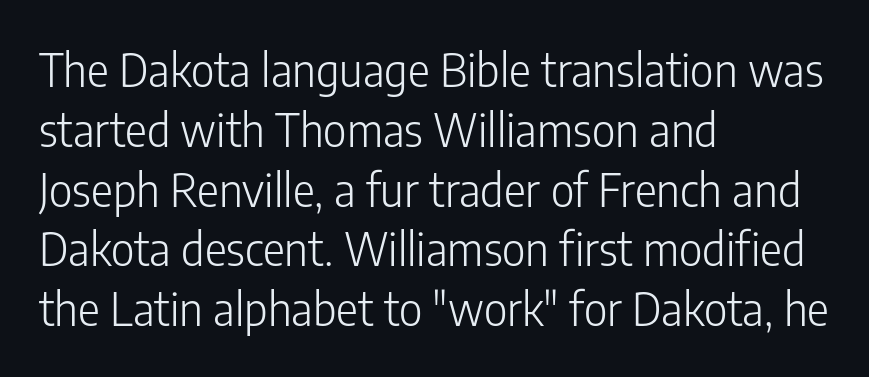
Compared with typical paragraphs, the rows here are spaced about the same. Decoration check: the copy has no underline. Letters have the restrained weight of plain body copy at most. The passage shown is typeset with a sans-serif family.
